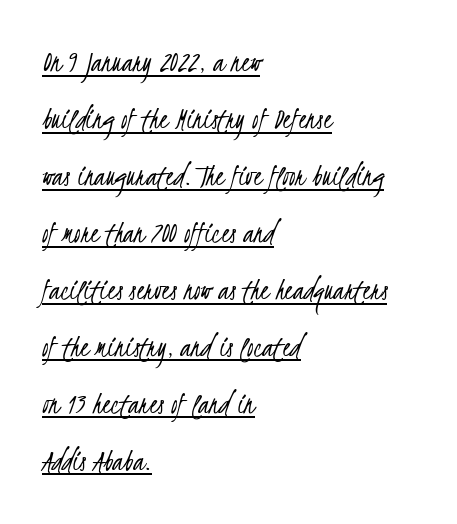
{"serif": "no", "bold": "no", "weight": "light", "width": "condensed", "stroke_contrast": "low", "x_height": "small", "monospaced": "no", "underline": "yes", "align": "left", "line_spacing_ratio": 1.78, "letter_spacing": "normal", "letter_spacing_em": 0.0, "glyph_px": 32}
